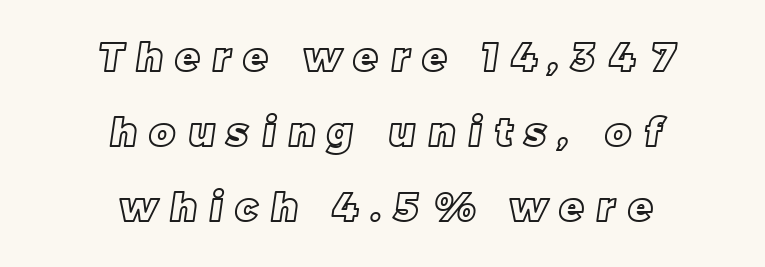
{"width": "normal", "x_height": "large", "monospaced": "no", "underline": "no", "align": "center", "line_spacing": "loose", "line_spacing_ratio": 1.92, "letter_spacing": "wide", "letter_spacing_em": 0.34, "glyph_px": 39}
